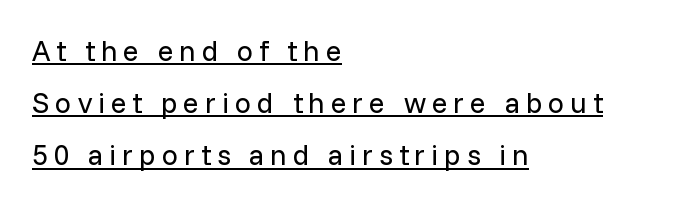
{"serif": "no", "italic": "no", "bold": "no", "weight": "regular", "width": "normal", "stroke_contrast": "low", "x_height": "medium", "monospaced": "no", "underline": "yes", "align": "left", "line_spacing_ratio": 1.8, "letter_spacing": "wide", "letter_spacing_em": 0.2, "glyph_px": 29}
